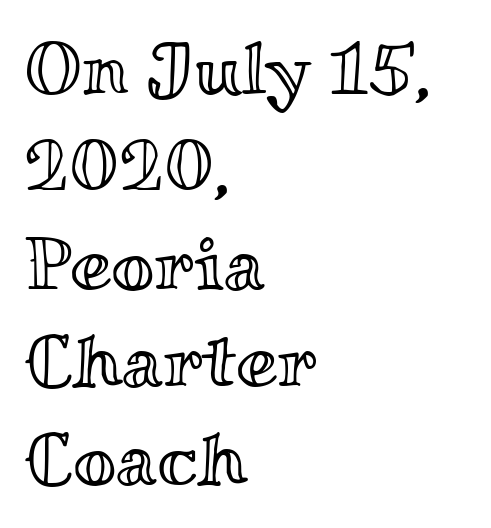
Q: Is the text italic (slanted)? A: No, it is upright.
Q: Is the text underlined? A: No.
Q: How is the paragraph aligned? A: Left-aligned.
Q: Is the spacing between letters normal or unusually wide? A: Normal.
Q: Is the spacing between lines tight, normal or loose? A: Normal.
Q: Width (condensed, normal, or wide)? A: Wide.
Q: x-height? A: Small.
Q: Monospaced? A: No.
